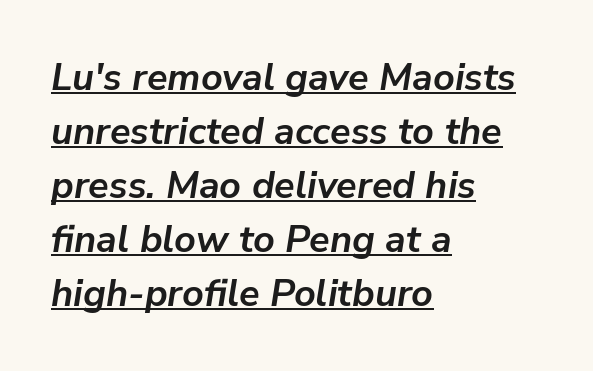
Q: Is the text bold? A: Yes.
Q: Is the text italic (slanted)? A: Yes, it leans right by about 9 degrees.
Q: Is the text underlined? A: Yes.
Q: How is the paragraph aligned? A: Left-aligned.
Q: Is the spacing between letters normal or unusually wide? A: Normal.
Q: Is the spacing between lines tight, normal or loose? A: Normal.
Q: Width (condensed, normal, or wide)? A: Normal.
Q: Stroke contrast? A: Low.
Q: x-height? A: Medium.
Q: Monospaced? A: No.
